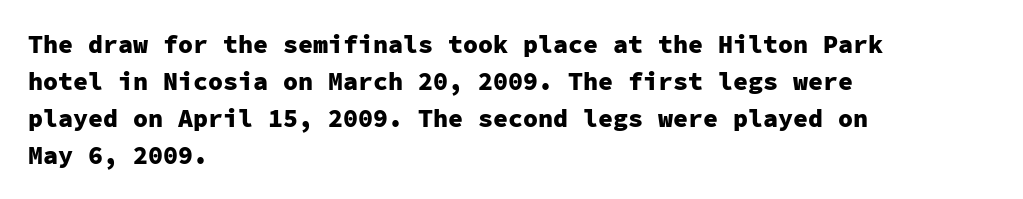
Horizontally, the lines are justified to the leading edge only. These words are printed bold, with thick strokes throughout. These lines sit exactly where default settings would place them. Every character sits straight up, as roman type does. Beneath every word, the page is bare.
